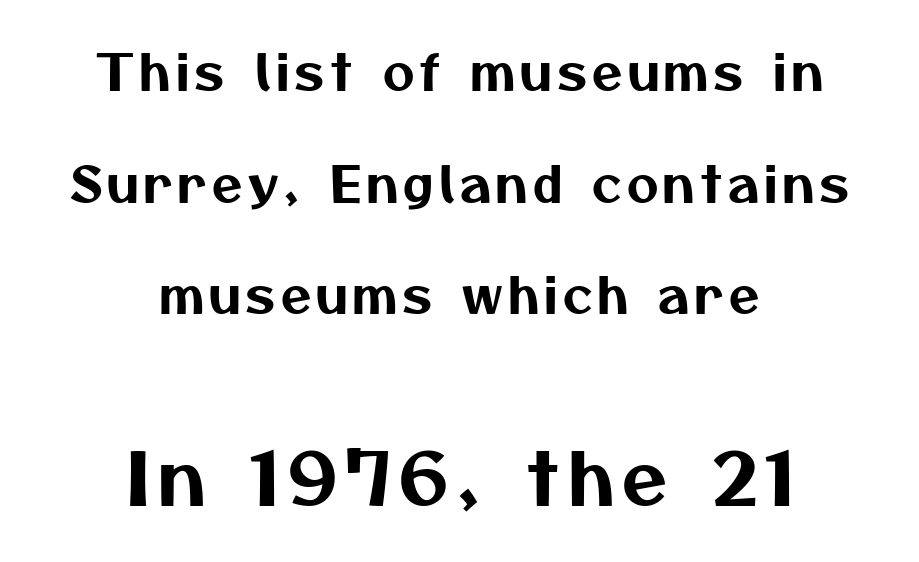
The image shows 73 px sans-serif type; set centered, loose line spacing (2.28x), not underlined; the second (bottom) block is 1.49x larger; medium stroke contrast and a medium x-height.
